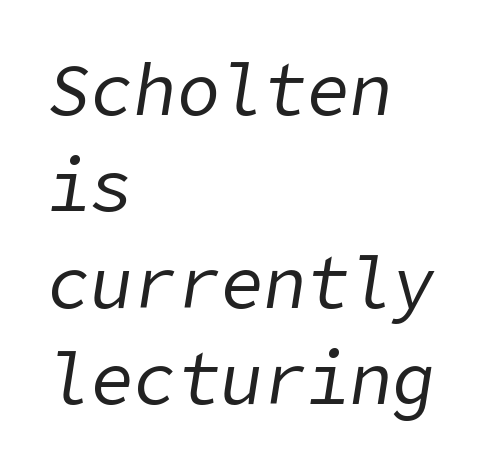
Q: Is the text bold? A: No.
Q: Is the text italic (slanted)? A: Yes, it leans right by about 9 degrees.
Q: Is the text underlined? A: No.
Q: How is the paragraph aligned? A: Left-aligned.
Q: Is the spacing between letters normal or unusually wide? A: Normal.
Q: Is the spacing between lines tight, normal or loose? A: Normal.
Q: Width (condensed, normal, or wide)? A: Normal.
Q: Stroke contrast? A: Low.
Q: x-height? A: Medium.
